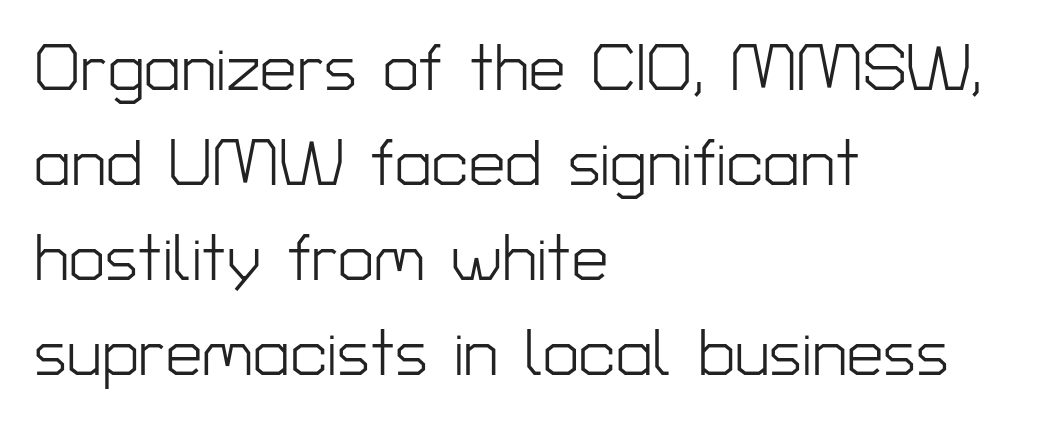
Q: Is the text bold? A: No.
Q: Is the text italic (slanted)? A: No, it is upright.
Q: Is the typeface a serif or a sans-serif typeface? A: Sans-serif.
Q: Is the text underlined? A: No.
Q: How is the paragraph aligned? A: Left-aligned.
Q: Is the spacing between letters normal or unusually wide? A: Normal.
Q: Is the spacing between lines tight, normal or loose? A: Normal.
Q: Width (condensed, normal, or wide)? A: Normal.
Q: Stroke contrast? A: Low.
Q: x-height? A: Medium.
Q: Monospaced? A: No.
